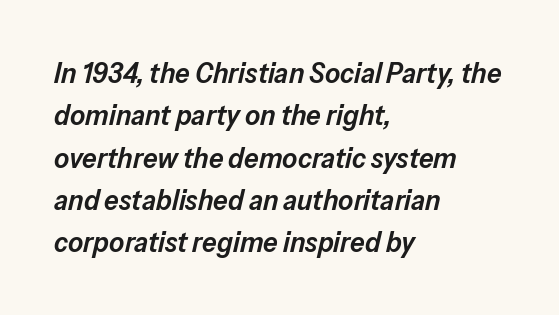
Q: Is the text bold? A: Semi-bold.
Q: Is the text italic (slanted)? A: Yes, it leans right by about 13 degrees.
Q: Is the text underlined? A: No.
Q: How is the paragraph aligned? A: Left-aligned.
Q: Is the spacing between letters normal or unusually wide? A: Normal.
Q: Is the spacing between lines tight, normal or loose? A: Normal.
Q: Width (condensed, normal, or wide)? A: Normal.
Q: Stroke contrast? A: Low.
Q: x-height? A: Medium.
Q: Monospaced? A: No.
